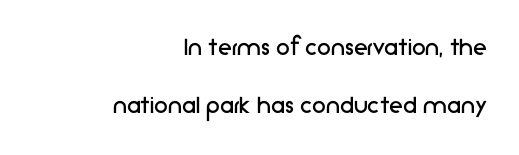
{"serif": "no", "italic": "no", "bold": "no", "weight": "regular", "width": "normal", "stroke_contrast": "low", "x_height": "medium", "monospaced": "no", "underline": "no", "align": "right", "line_spacing": "loose", "line_spacing_ratio": 2.08, "letter_spacing": "normal", "letter_spacing_em": 0.0, "glyph_px": 28}
